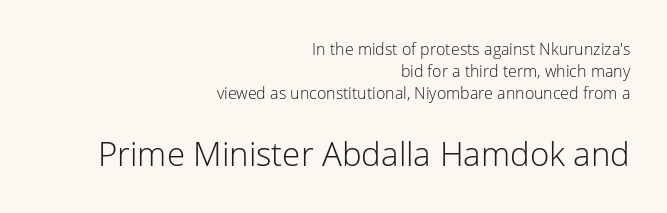
Q: Is the text bold? A: No.
Q: Is the text italic (slanted)? A: No, it is upright.
Q: Is the typeface a serif or a sans-serif typeface? A: Sans-serif.
Q: Is the text underlined? A: No.
Q: How is the paragraph aligned? A: Right-aligned.
Q: Is the spacing between letters normal or unusually wide? A: Normal.
Q: Is the spacing between lines tight, normal or loose? A: Normal.
Q: Which block of text is set in a larger size, the first (top) or the second (bottom)? A: The second (bottom) one.
Q: Width (condensed, normal, or wide)? A: Normal.
Q: Stroke contrast? A: Low.
Q: x-height? A: Medium.
Q: Monospaced? A: No.
